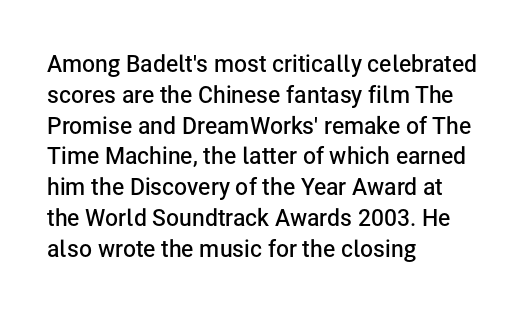
The image shows 23 px text type, upright; set left-aligned, normal line spacing (1.34x), normal letter spacing, not underlined.
